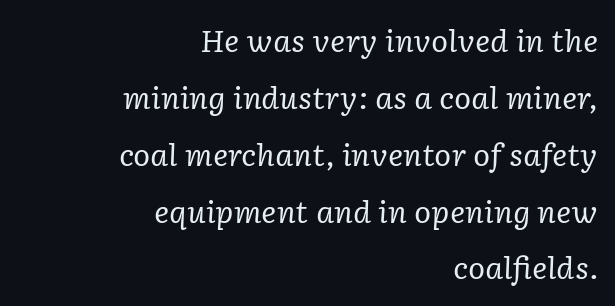
Right-aligned paragraph, ragged on the left. Weight: not bold — regular or lighter. The line-height multiplier appears high, well above default. Note the varied advance widths — an 'i' is clearly narrower than an 'm'. Underlining? Definitely not there. A typesetter would call this zero additional tracking.
